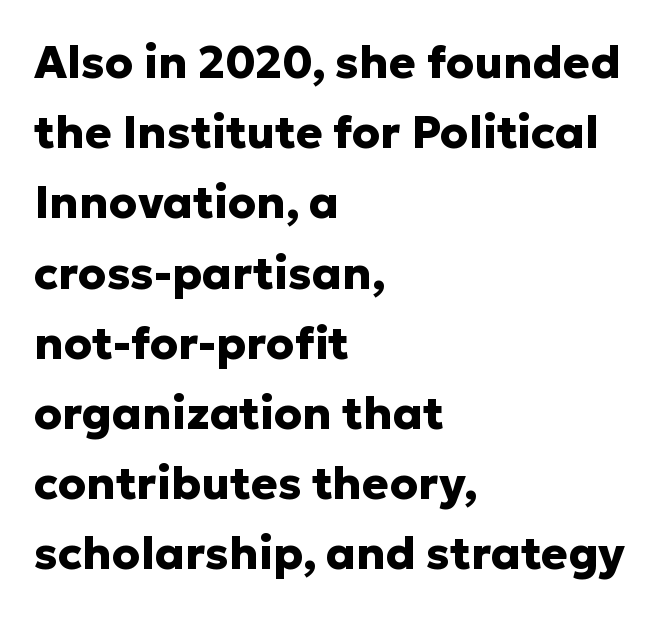
The image shows 45 px heavy sans-serif type, upright; set left-aligned, normal line spacing (1.56x), normal letter spacing, not underlined; low stroke contrast and a medium x-height.
